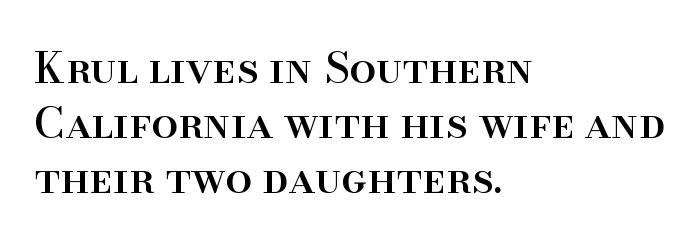
The image shows 43 px serif type, upright; set left-aligned, normal line spacing (1.28x), normal letter spacing, not underlined; high stroke contrast and a small x-height.
